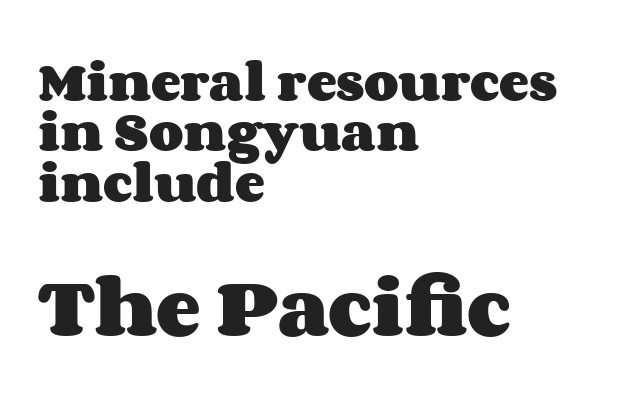
Q: Is the text bold? A: Yes.
Q: Is the text italic (slanted)? A: No, it is upright.
Q: Is the text underlined? A: No.
Q: How is the paragraph aligned? A: Left-aligned.
Q: Is the spacing between letters normal or unusually wide? A: Normal.
Q: Is the spacing between lines tight, normal or loose? A: Tight.
Q: Which block of text is set in a larger size, the first (top) or the second (bottom)? A: The second (bottom) one.
Q: Width (condensed, normal, or wide)? A: Wide.
Q: Stroke contrast? A: Medium.
Q: x-height? A: Large.
Q: Monospaced? A: No.
